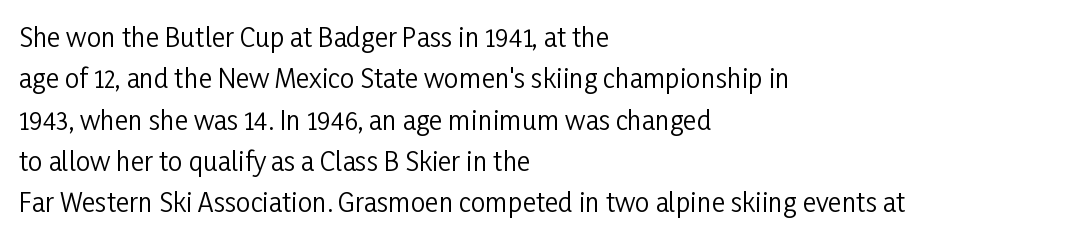
The image shows 26 px text type, upright; set left-aligned, normal line spacing (1.59x), normal letter spacing, not underlined.
